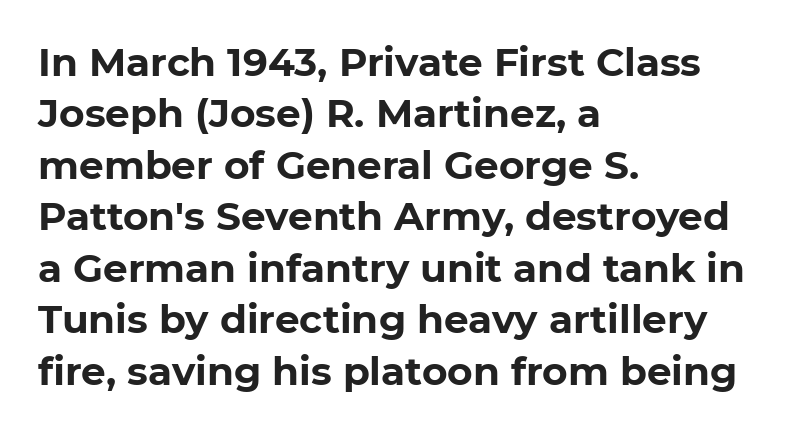
{"serif": "no", "italic": "no", "bold": "yes", "weight": "bold", "width": "normal", "stroke_contrast": "low", "x_height": "medium", "monospaced": "no", "underline": "no", "align": "left", "line_spacing": "normal", "line_spacing_ratio": 1.32, "letter_spacing": "normal", "letter_spacing_em": 0.0, "glyph_px": 39}
